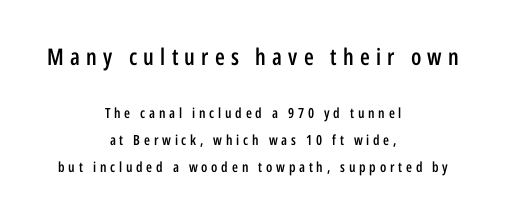
The image shows 23 px text type, upright; set centered, loose line spacing (1.93x), unusually wide letter spacing (+0.27 em), not underlined; the first (top) block is 1.64x larger.
